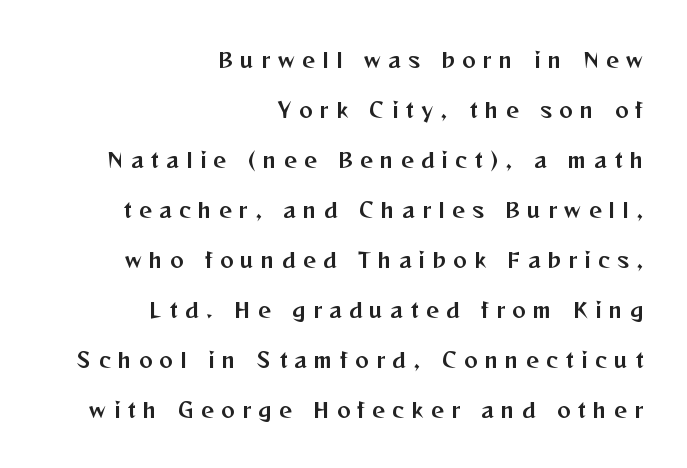
{"italic": "no", "underline": "no", "align": "right", "line_spacing": "loose", "line_spacing_ratio": 2.5, "letter_spacing": "wide", "letter_spacing_em": 0.37, "glyph_px": 20}
